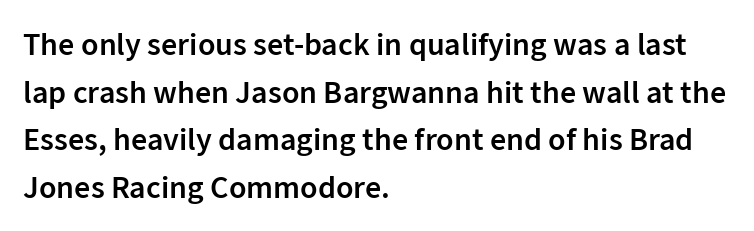
{"serif": "no", "italic": "no", "bold": "semi", "weight": "semibold", "width": "normal", "stroke_contrast": "low", "x_height": "medium", "monospaced": "no", "underline": "no", "align": "left", "line_spacing": "normal", "line_spacing_ratio": 1.49, "letter_spacing": "normal", "letter_spacing_em": 0.0, "glyph_px": 32}
